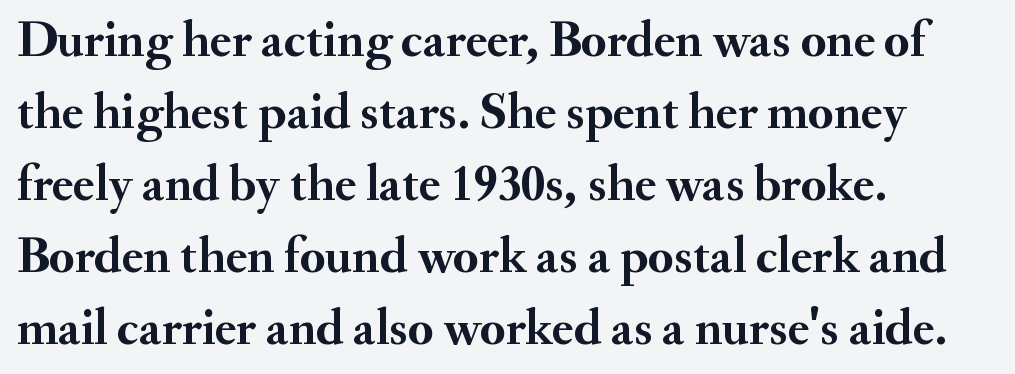
Tall strokes in this sample are plumb rather than angled. This sample has the flowing, uneven cadence of proportional lettering. This sample is left-justified, so line endings fall wherever the words run out. Bare-footed words on every line.
